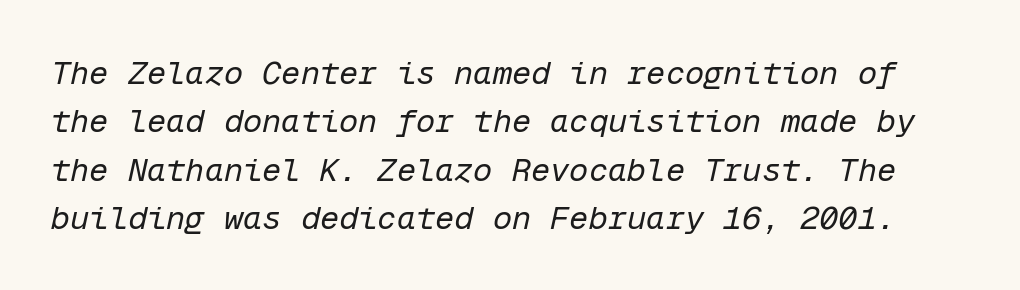
Q: Is the text bold? A: No.
Q: Is the text italic (slanted)? A: Yes, it leans right by about 12 degrees.
Q: Is the text underlined? A: No.
Q: Is the spacing between letters normal or unusually wide? A: Normal.
Q: Is the spacing between lines tight, normal or loose? A: Normal.
Q: Width (condensed, normal, or wide)? A: Normal.
Q: Stroke contrast? A: Low.
Q: x-height? A: Medium.
Q: Monospaced? A: Yes.
